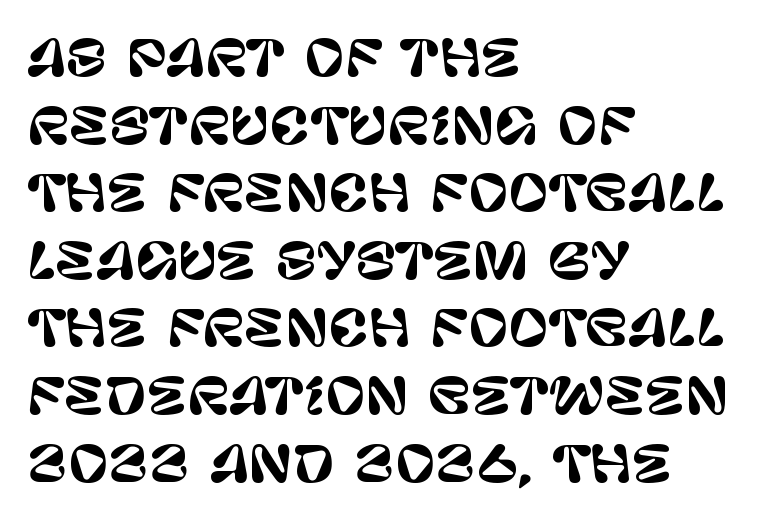
Q: Is the text italic (slanted)? A: Yes.
Q: Is the typeface a serif or a sans-serif typeface? A: Sans-serif.
Q: Is the text underlined? A: No.
Q: How is the paragraph aligned? A: Left-aligned.
Q: Is the spacing between letters normal or unusually wide? A: Normal.
Q: Is the spacing between lines tight, normal or loose? A: Normal.
Q: Width (condensed, normal, or wide)? A: Normal.
Q: Stroke contrast? A: Low.
Q: x-height? A: Large.
Q: Monospaced? A: No.
